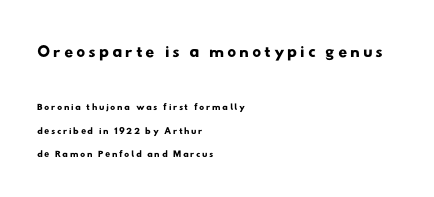
{"underline": "no", "align": "left", "line_spacing": "normal", "line_spacing_ratio": 1.66, "larger_block": "first", "size_ratio": 1.79, "glyph_px": 25}
